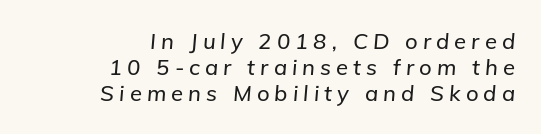
Q: Is the text italic (slanted)? A: Yes, it leans right by about 5 degrees.
Q: Is the text underlined? A: No.
Q: How is the paragraph aligned? A: Right-aligned.
Q: Is the spacing between letters normal or unusually wide? A: Unusually wide.
